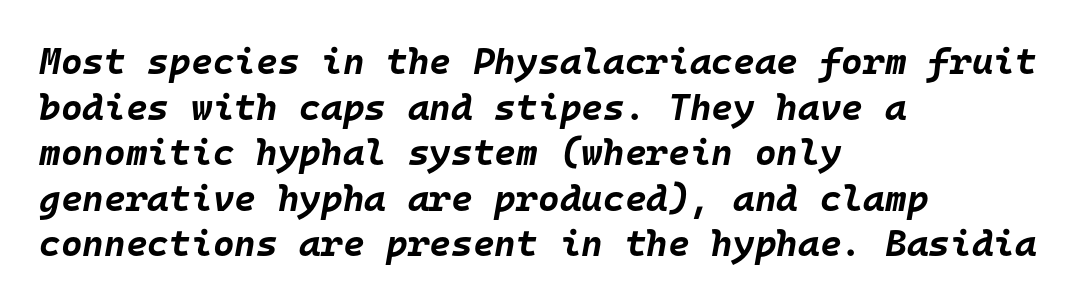
{"italic": "yes", "lean": "right", "slant_degrees": 10, "bold": "yes", "weight": "bold", "width": "normal", "stroke_contrast": "low", "x_height": "large", "monospaced": "yes", "underline": "no", "align": "left", "line_spacing_ratio": 1.23, "letter_spacing": "normal", "letter_spacing_em": 0.0, "glyph_px": 37}
